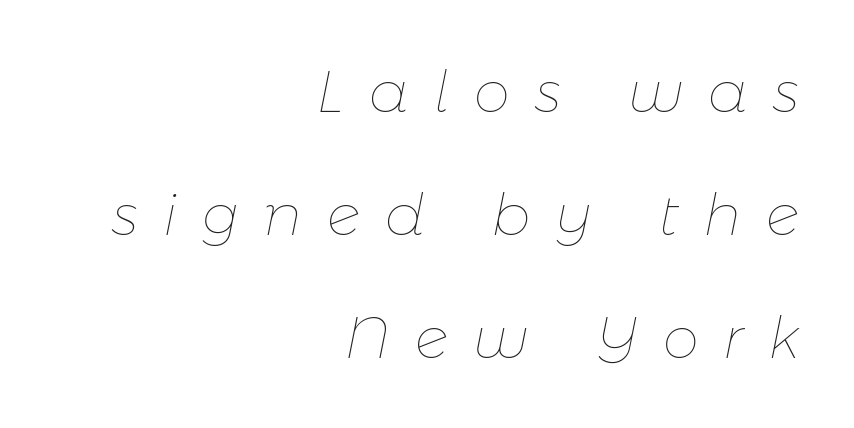
Stroke thickness stays within the range of a standard reading face or lighter. Descender tails drop into unmarked territory. This rendering widens character spacing well past its baseline value. Compared with ordinary roman type, these characters are visibly tilted.
